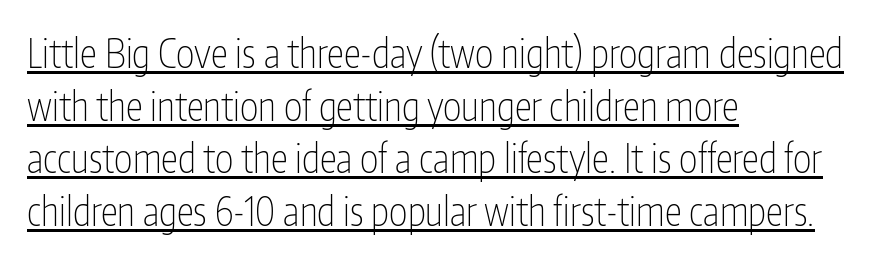
Q: Is the text bold? A: No.
Q: Is the text italic (slanted)? A: No, it is upright.
Q: Is the typeface a serif or a sans-serif typeface? A: Sans-serif.
Q: Is the text underlined? A: Yes.
Q: How is the paragraph aligned? A: Left-aligned.
Q: Is the spacing between letters normal or unusually wide? A: Normal.
Q: Is the spacing between lines tight, normal or loose? A: Normal.
Q: Width (condensed, normal, or wide)? A: Condensed.
Q: Stroke contrast? A: Low.
Q: x-height? A: Medium.
Q: Monospaced? A: No.
